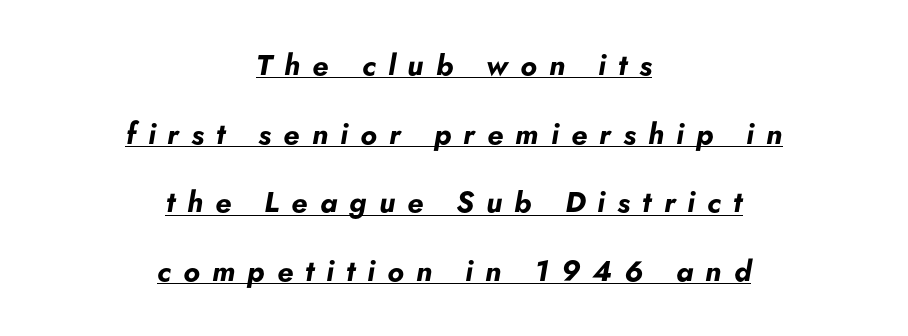
{"italic": "yes", "lean": "right", "slant_degrees": 5, "bold": "yes", "weight": "bold", "width": "normal", "stroke_contrast": "low", "x_height": "small", "monospaced": "no", "underline": "yes", "align": "center", "line_spacing": "loose", "line_spacing_ratio": 2.37, "letter_spacing": "wide", "letter_spacing_em": 0.42, "glyph_px": 29}
